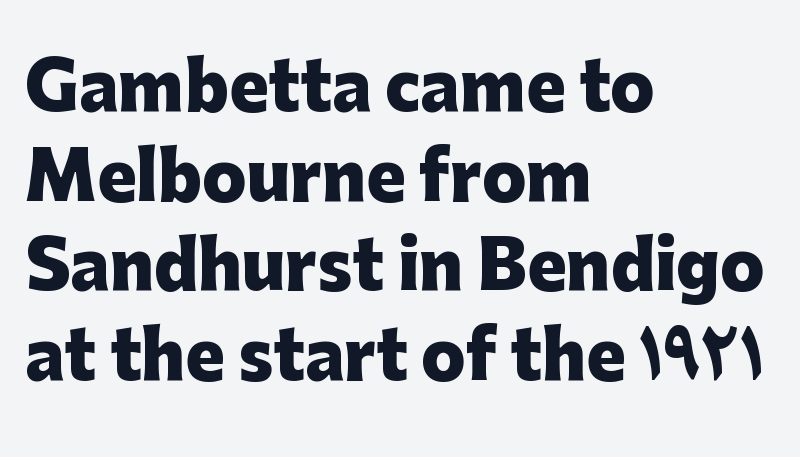
The image shows 65 px heavy sans-serif type, upright; set left-aligned, normal line spacing (1.38x), normal letter spacing, not underlined; low stroke contrast and a medium x-height.
